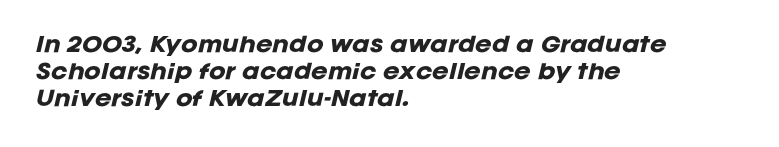
The image shows 20 px bold type, italic (leaning right); set left-aligned, normal line spacing (1.36x), normal letter spacing, not underlined.
